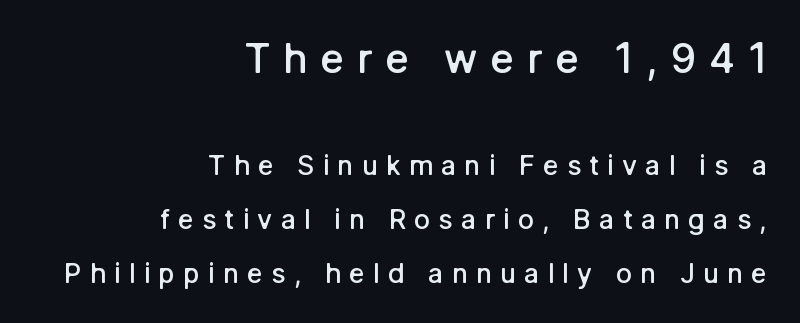
Is there much room between lines? Yes — plenty of vertical air separates them. Observe the absence of serifs on each vertical stroke in this sample. This is the in-between weight designers call semibold or demi. These lines stack with their right ends in a neat column.
